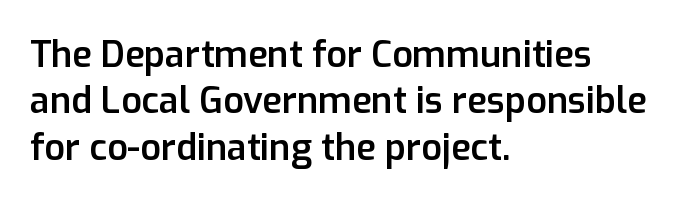
{"serif": "no", "italic": "no", "bold": "semi", "weight": "semibold", "width": "normal", "stroke_contrast": "low", "x_height": "medium", "monospaced": "no", "underline": "no", "align": "left", "line_spacing": "normal", "line_spacing_ratio": 1.29, "letter_spacing": "normal", "letter_spacing_em": 0.0, "glyph_px": 36}
